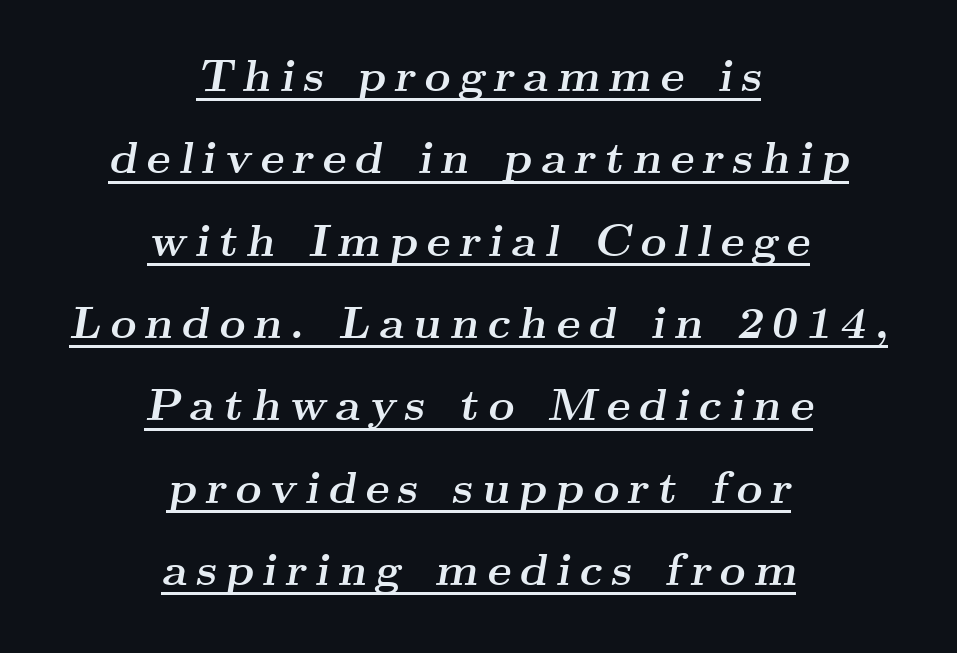
Each letter's strokes conclude with small projecting serifs. The compositor balanced each line on the midline. Is this a fixed-width face? No — the glyphs have proportional, varying widths. Typesetter's note: full bold, strokes at maximum text heaviness. This is oblique type, the kind used for emphasis or titles. The sample's only ornament is a line tracing under the words.
